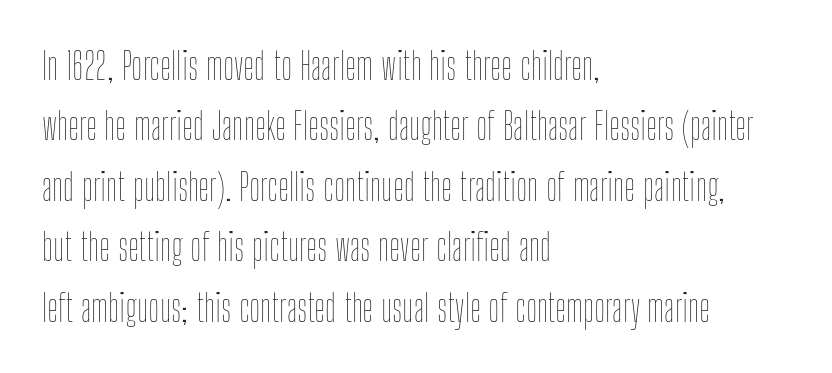
The image shows 38 px thin, condensed type, upright; set left-aligned, normal line spacing (1.59x), normal letter spacing, not underlined; low stroke contrast and a medium x-height.
